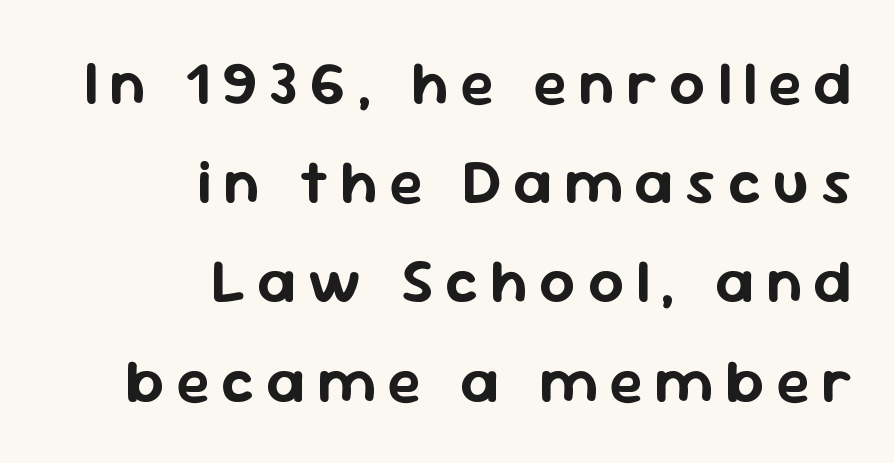
{"serif": "no", "italic": "no", "width": "normal", "stroke_contrast": "low", "x_height": "medium", "monospaced": "no", "underline": "no", "align": "right", "line_spacing": "normal", "line_spacing_ratio": 1.6, "glyph_px": 62}
